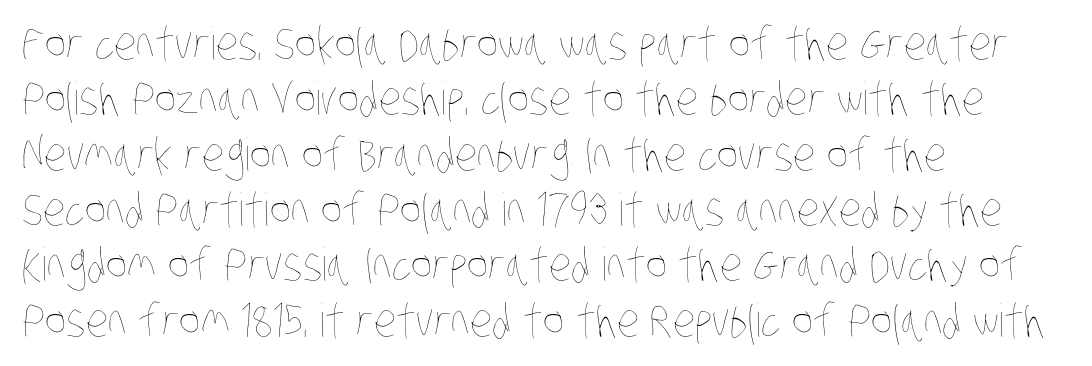
{"bold": "no", "weight": "thin", "width": "condensed", "stroke_contrast": "low", "x_height": "large", "monospaced": "no", "underline": "no", "align": "left", "line_spacing_ratio": 1.23, "letter_spacing": "normal", "letter_spacing_em": 0.0, "glyph_px": 45}
